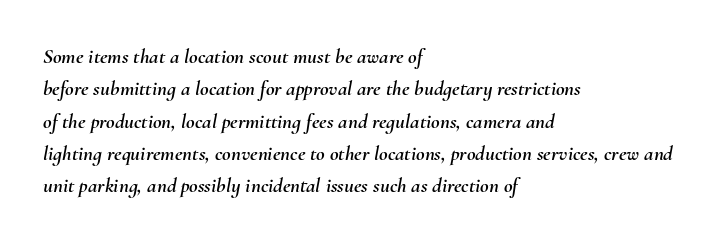
{"italic": "yes", "lean": "right", "slant_degrees": 10, "underline": "no", "align": "left", "line_spacing": "normal", "line_spacing_ratio": 1.54, "letter_spacing": "normal", "letter_spacing_em": 0.0, "glyph_px": 21}
